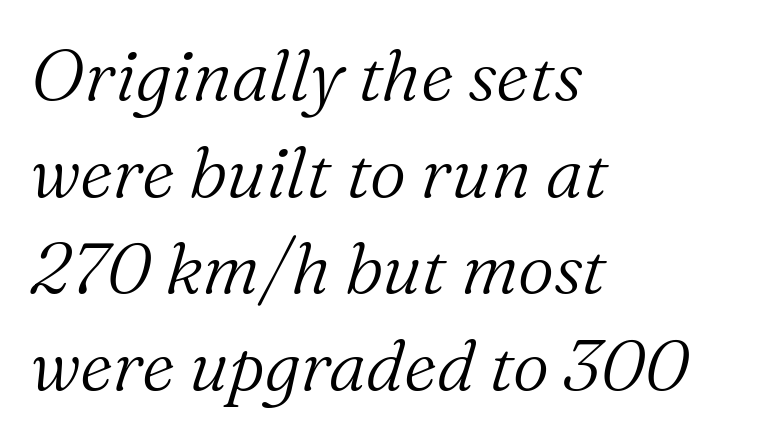
{"serif": "yes", "italic": "yes", "lean": "right", "slant_degrees": 16, "bold": "no", "weight": "light", "width": "normal", "stroke_contrast": "medium", "x_height": "medium", "monospaced": "no", "underline": "no", "align": "left", "line_spacing": "normal", "line_spacing_ratio": 1.36, "letter_spacing": "normal", "letter_spacing_em": 0.0, "glyph_px": 71}
